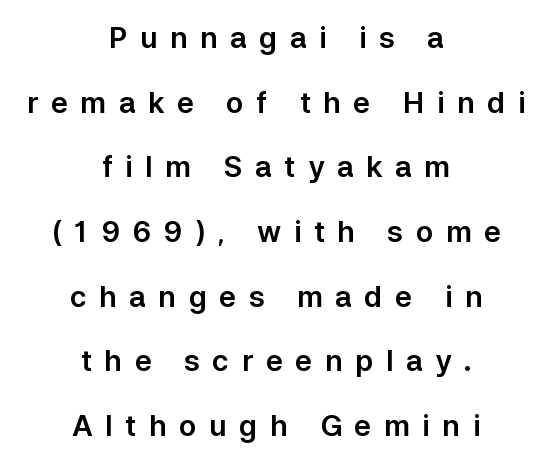
The image shows 29 px sans-serif type, upright; set centered, loose line spacing (2.23x), unusually wide letter spacing (+0.43 em), not underlined; low stroke contrast and a medium x-height.
